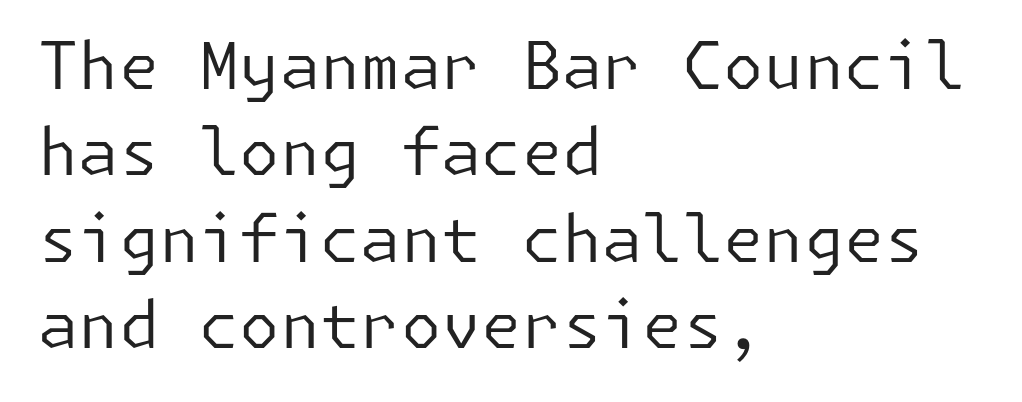
Q: Is the text bold? A: No.
Q: Is the text italic (slanted)? A: No, it is upright.
Q: Is the typeface a serif or a sans-serif typeface? A: Sans-serif.
Q: Is the text underlined? A: No.
Q: How is the paragraph aligned? A: Left-aligned.
Q: Is the spacing between letters normal or unusually wide? A: Normal.
Q: Is the spacing between lines tight, normal or loose? A: Normal.
Q: Width (condensed, normal, or wide)? A: Normal.
Q: Stroke contrast? A: Low.
Q: x-height? A: Medium.
